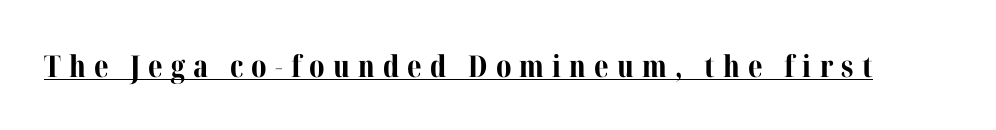
Q: Is the text bold? A: Yes.
Q: Is the text italic (slanted)? A: No, it is upright.
Q: Is the typeface a serif or a sans-serif typeface? A: Serif.
Q: Is the text underlined? A: Yes.
Q: Is the spacing between letters normal or unusually wide? A: Unusually wide.
Q: Width (condensed, normal, or wide)? A: Normal.
Q: Stroke contrast? A: Medium.
Q: x-height? A: Medium.
Q: Monospaced? A: No.
